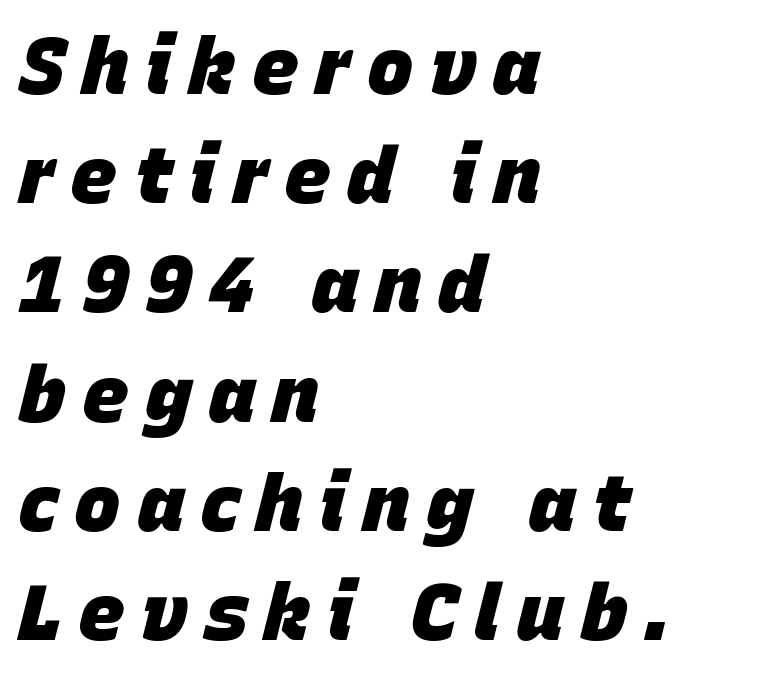
{"italic": "yes", "lean": "right", "slant_degrees": 15, "bold": "yes", "weight": "heavy", "width": "normal", "stroke_contrast": "low", "x_height": "large", "monospaced": "no", "underline": "no", "align": "left", "line_spacing": "normal", "line_spacing_ratio": 1.4, "letter_spacing": "wide", "letter_spacing_em": 0.21, "glyph_px": 78}
